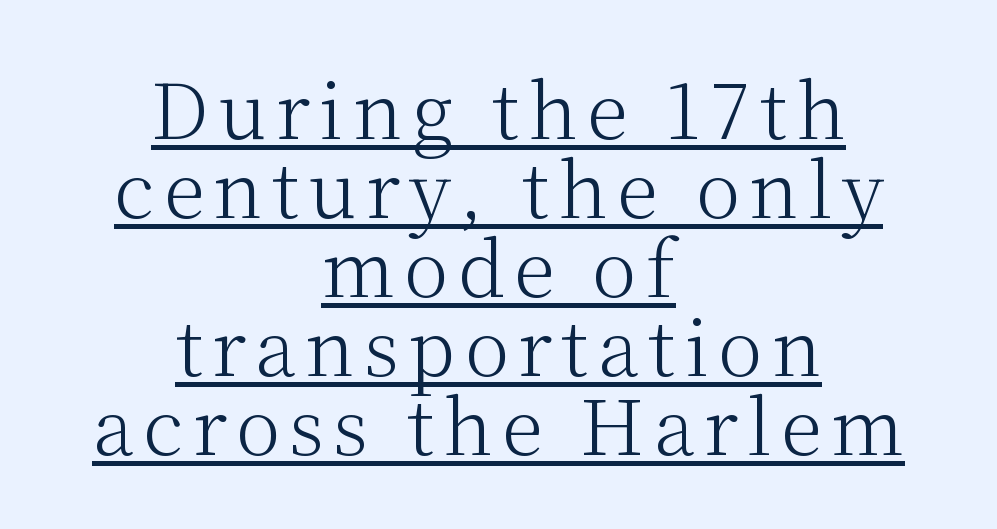
{"serif": "yes", "italic": "no", "bold": "no", "weight": "light", "width": "normal", "stroke_contrast": "medium", "x_height": "medium", "monospaced": "no", "underline": "yes", "align": "center", "line_spacing": "tight", "line_spacing_ratio": 1.04, "glyph_px": 76}
